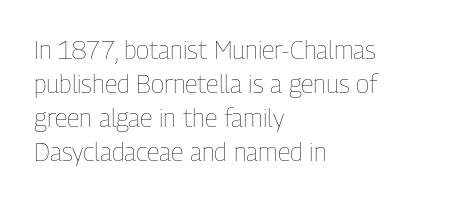
The image shows 25 px text type, upright; set left-aligned, normal line spacing (1.36x), normal letter spacing, not underlined.
